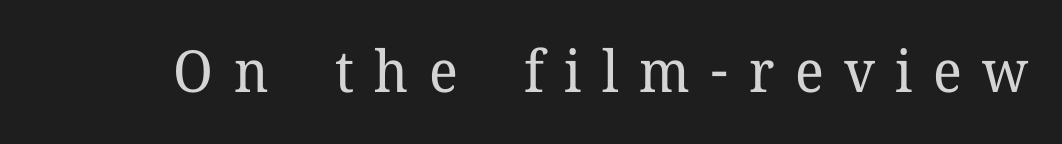
{"serif": "yes", "italic": "no", "bold": "no", "weight": "regular", "width": "normal", "stroke_contrast": "low", "x_height": "medium", "monospaced": "no", "underline": "no", "letter_spacing": "wide", "letter_spacing_em": 0.35, "glyph_px": 58}
